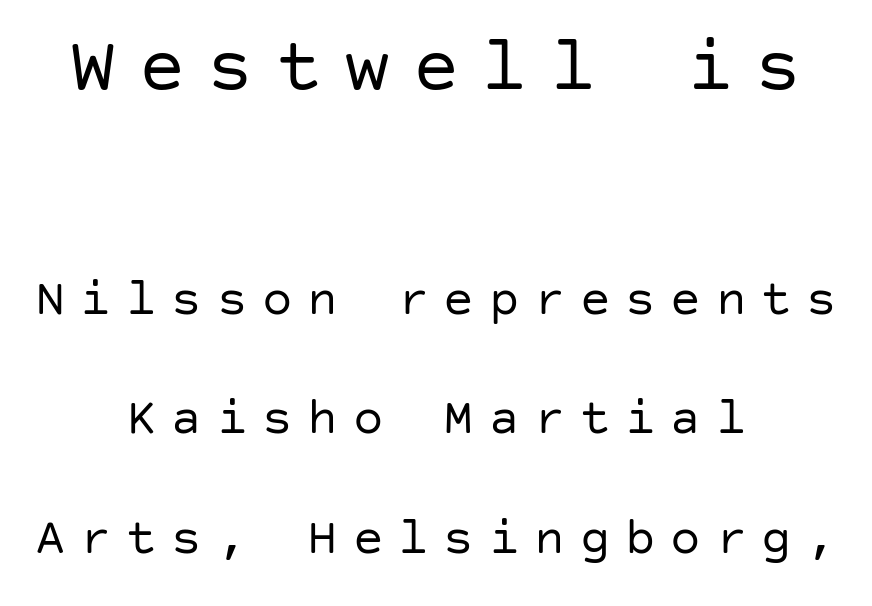
The image shows 77 px regular-weight sans-serif type, upright; set centered, loose line spacing (2.35x), unusually wide letter spacing (+0.29 em), not underlined; the first (top) block is 1.51x larger; low stroke contrast and a large x-height.
